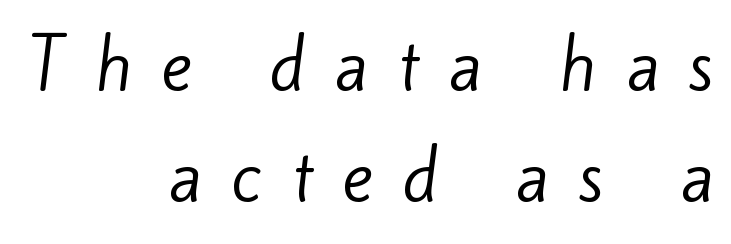
Proportional: the letters do not fall into vertical columns. Short and long lines alike share a common ending point at right. Short note: letters widely spaced. A quiet, ordinary-to-light weight characterises the typeface. This rendering features lettering with no underline.
